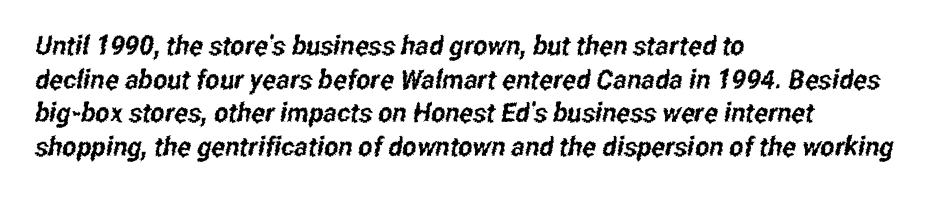
Q: Is the text underlined? A: No.
Q: How is the paragraph aligned? A: Left-aligned.
Q: Is the spacing between letters normal or unusually wide? A: Normal.
Q: Is the spacing between lines tight, normal or loose? A: Normal.
